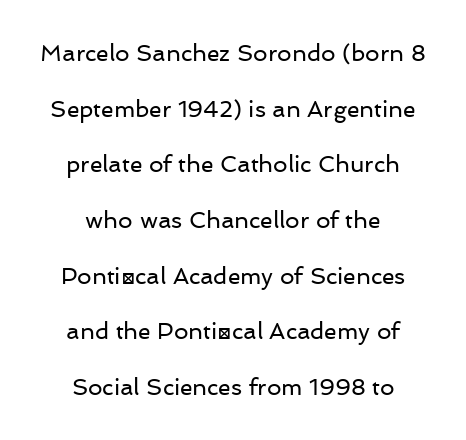
Is the stroke heavy? The answer is a plain regular-or-lighter. Alignment: centered. Baseline-to-baseline distance is far greater than the letter height. No word sits above an underline. Does the lettering tilt? It doesn't — this is upright.
